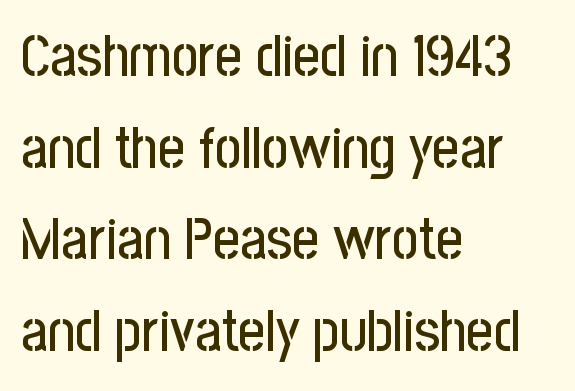
Teacher's note: observe the even left margin — that is flush-left alignment. The rendering keeps characters at their native spacing. These lines are rendered in a variable-pitch font. The line-height multiplier appears to be the usual default. This sample uses an upright cut, with every glyph sitting square on the baseline.
